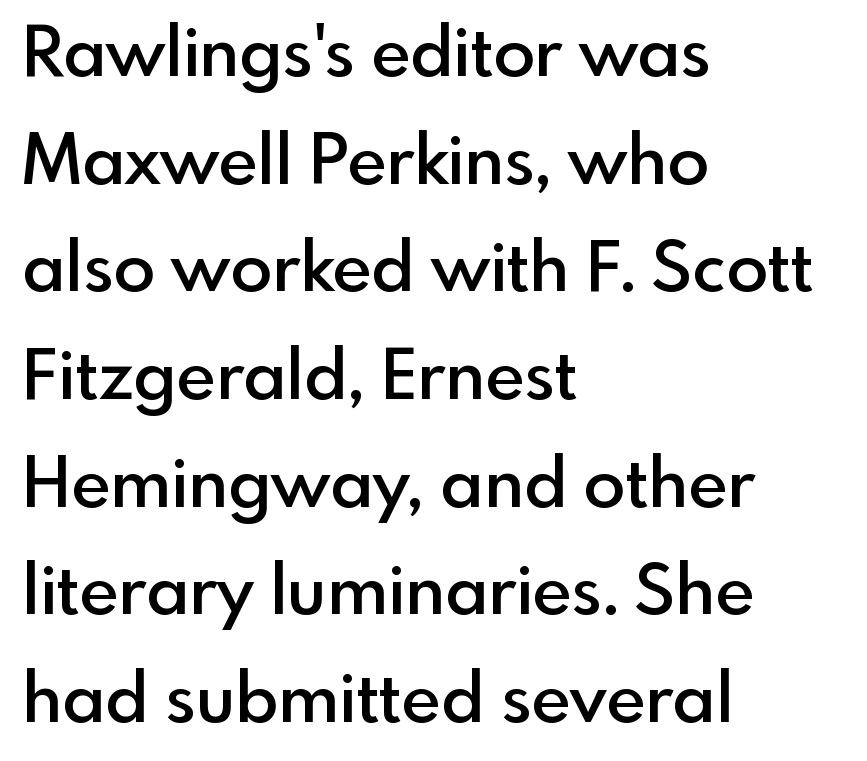
Q: Is the text bold? A: Semi-bold.
Q: Is the text italic (slanted)? A: No, it is upright.
Q: Is the typeface a serif or a sans-serif typeface? A: Sans-serif.
Q: Is the text underlined? A: No.
Q: How is the paragraph aligned? A: Left-aligned.
Q: Is the spacing between letters normal or unusually wide? A: Normal.
Q: Is the spacing between lines tight, normal or loose? A: Normal.
Q: Width (condensed, normal, or wide)? A: Normal.
Q: x-height? A: Small.
Q: Monospaced? A: No.
